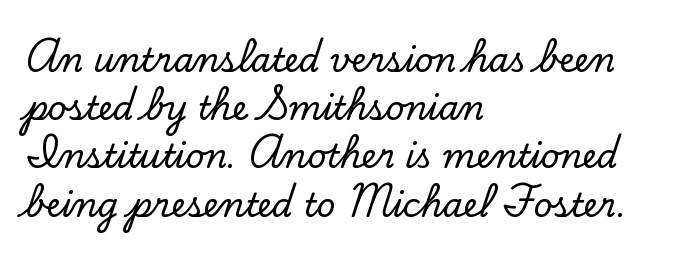
Q: Is the text italic (slanted)? A: Yes.
Q: Is the typeface a serif or a sans-serif typeface? A: Serif.
Q: Is the text underlined? A: No.
Q: How is the paragraph aligned? A: Left-aligned.
Q: Is the spacing between letters normal or unusually wide? A: Normal.
Q: Is the spacing between lines tight, normal or loose? A: Normal.
Q: Width (condensed, normal, or wide)? A: Normal.
Q: Stroke contrast? A: Low.
Q: x-height? A: Small.
Q: Monospaced? A: No.
